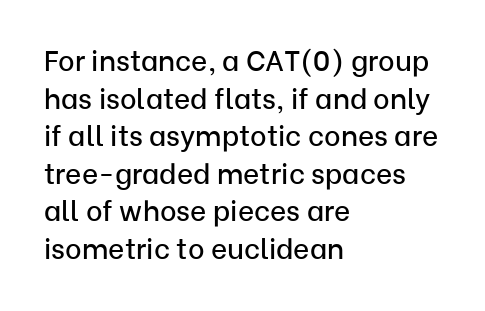
Is there much room between lines? A standard amount, neither cramped nor airy. The face used here is a sans, in the tradition of grotesques and geometrics. This sample uses plain, unmodified letter spacing. You can tell it's not italic because the verticals are truly vertical.
